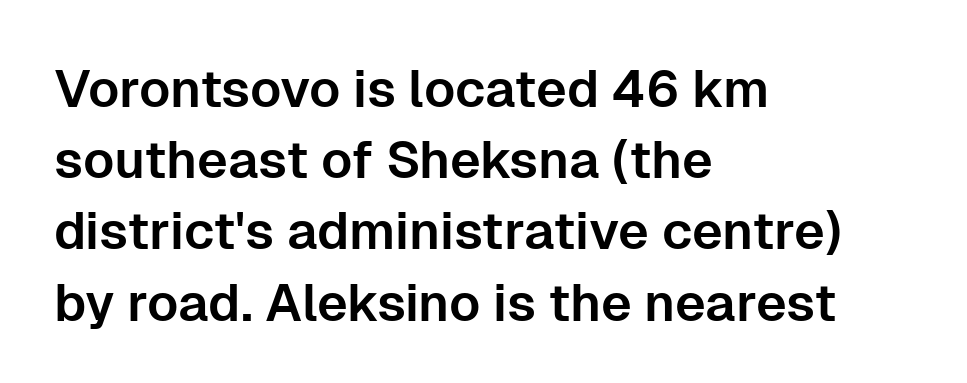
This is sans-serif lettering, the kind often seen on screens and signage. Check the space under the baseline: it is left empty. You could not count columns in this text — the font is proportionally spaced. Leading: standard.
